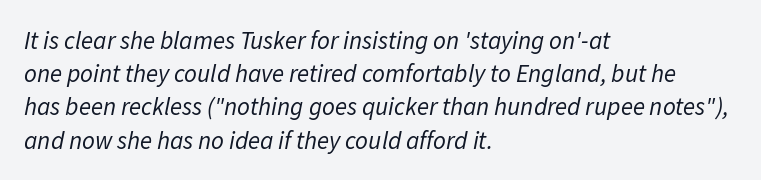
The letters look calm and open, with moderate or lighter stems. The passage shown has conventional tracking throughout. These lines were composed using italics. A bare baseline throughout the passage. Leading: standard. Where is the straight margin? On the left.
